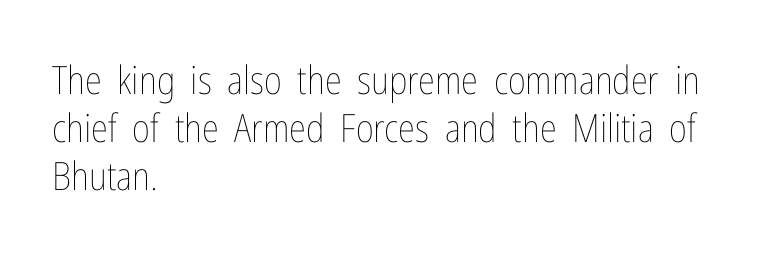
Short and long lines alike share a common starting point at left. Varying glyph widths throughout — classic text-font behaviour. You can tell it's not italic because the verticals are truly vertical. Quick note: underline off. The strokes carry an ordinary text weight at most. Compared with typical body copy, the letter spacing here is the same.
